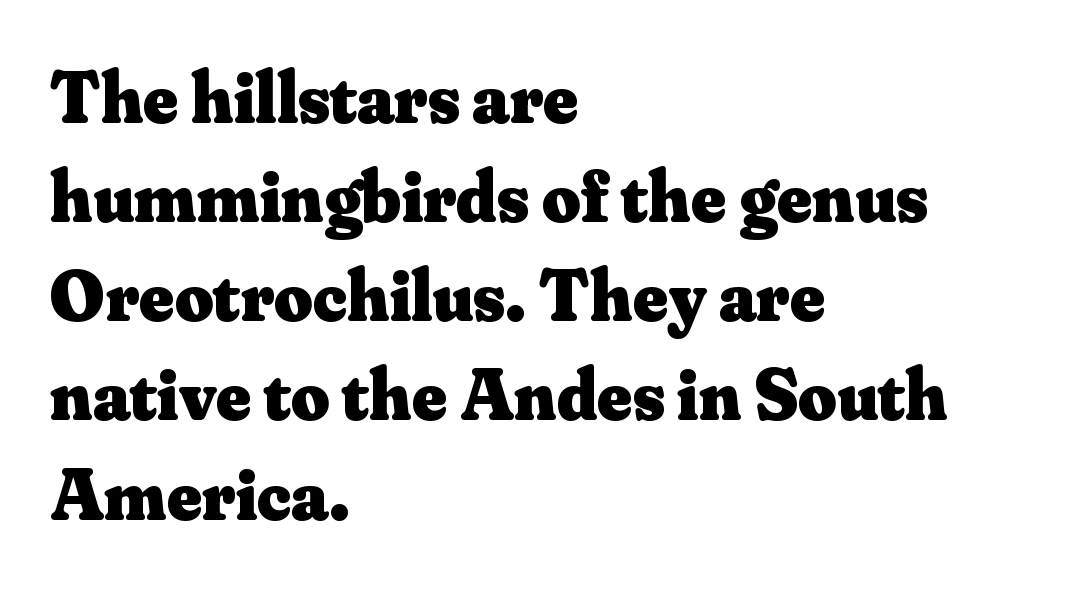
Q: Is the text bold? A: Yes.
Q: Is the text italic (slanted)? A: No, it is upright.
Q: Is the typeface a serif or a sans-serif typeface? A: Serif.
Q: Is the text underlined? A: No.
Q: How is the paragraph aligned? A: Left-aligned.
Q: Is the spacing between letters normal or unusually wide? A: Normal.
Q: Is the spacing between lines tight, normal or loose? A: Normal.
Q: Width (condensed, normal, or wide)? A: Normal.
Q: Stroke contrast? A: Medium.
Q: x-height? A: Small.
Q: Monospaced? A: No.
